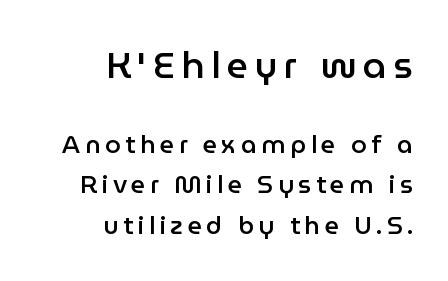
Character widths vary here, with narrow letters taking less room than wide ones. Upright lettering throughout. Layout note: lines flush right. The passage shown begins with its larger block and ends with its smaller one.
